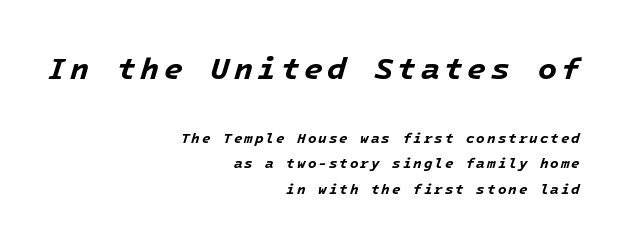
Just letters on the line, the space beneath them empty. This sample is right-justified, so line beginnings fall wherever the words allow. This is heavy type, rendered in bold. Larger block? The one above; the one below is distinctly smaller. The font's italic variant was chosen for this text.
